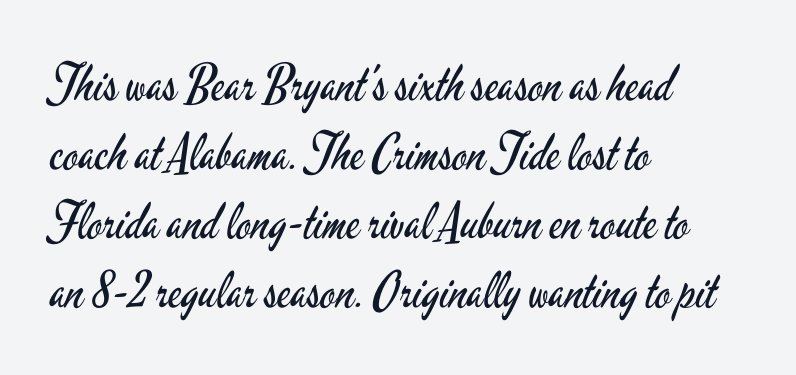
Every row of glyphs begins at an identical x-position on the left. Regular leading. Nope, no serifs anywhere on these letters. These lines are rendered in a variable-pitch font. Letters rest on an invisible, unmarked baseline.
